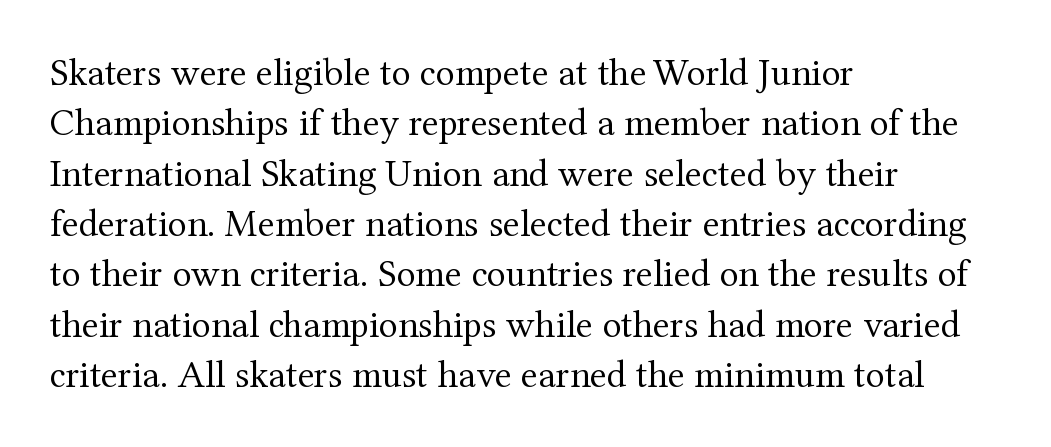
Every stem runs plumb, perpendicular to the baseline. These lines are rendered in a variable-pitch font. Observe the ordinary spacing: letters are neighbours, not strangers. Typeset ragged right — the left edge is the straight one. Yep, those are serifs on the letters. The typesetting does not lean heavy: it is not bold.
